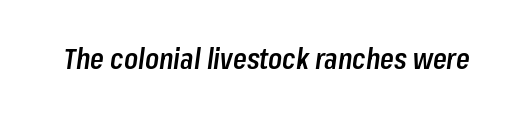
Q: Is the text bold? A: Semi-bold.
Q: Is the text italic (slanted)? A: Yes, it leans right by about 8 degrees.
Q: Is the text underlined? A: No.
Q: Is the spacing between letters normal or unusually wide? A: Normal.
Q: Width (condensed, normal, or wide)? A: Condensed.
Q: Stroke contrast? A: Low.
Q: x-height? A: Medium.
Q: Monospaced? A: No.
